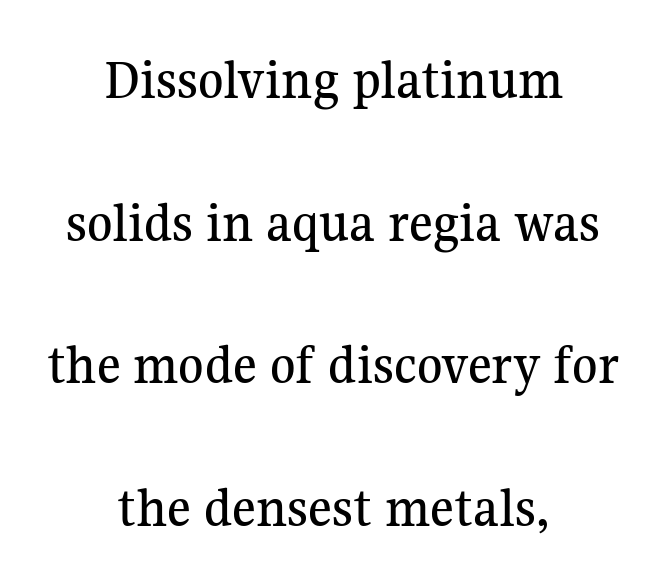
The image shows 58 px serif type, upright; set centered, loose line spacing (2.46x), normal letter spacing, not underlined; medium stroke contrast and a medium x-height.
